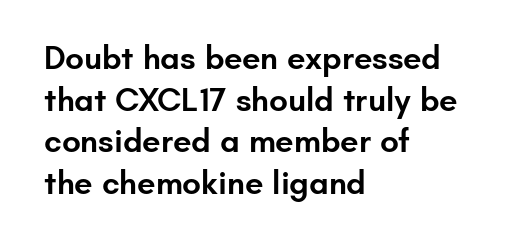
{"serif": "no", "italic": "no", "bold": "semi", "weight": "semibold", "width": "normal", "stroke_contrast": "low", "x_height": "small", "monospaced": "no", "underline": "no", "align": "left", "line_spacing": "normal", "line_spacing_ratio": 1.26, "letter_spacing": "normal", "letter_spacing_em": 0.0, "glyph_px": 33}
